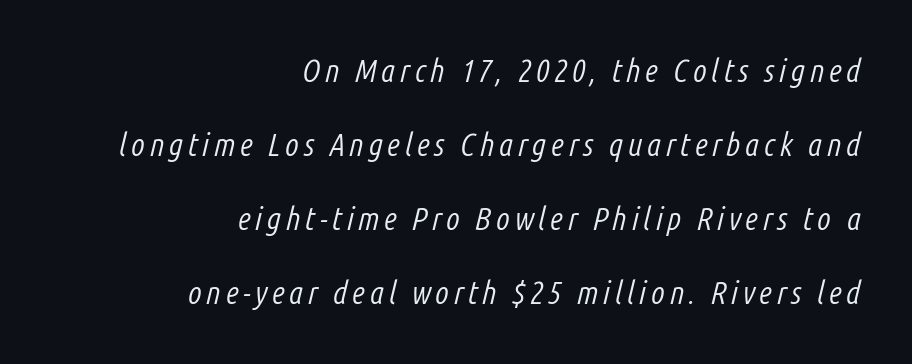
Check the space under the baseline: it is left empty. These lines stand farther apart than default settings would place them. This rendering uses right alignment, leaving the left contour irregular. The typeface has the unassuming heft of standard copy or less. These lines are rendered in a variable-pitch font. Emphasis-style slanted type is in use.
